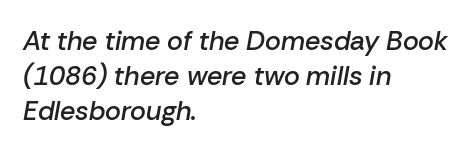
Each line starts at the same left margin while the right side varies. Has an underline been added? It has not. Does the leading feel generous? No, just average. The text carries the slant typical of an italic or oblique font.
